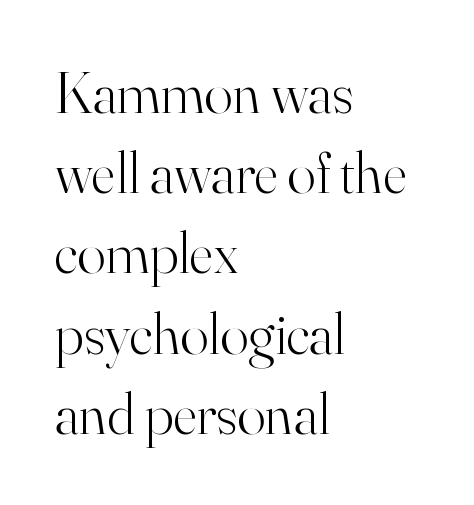
Q: Is the text bold? A: No.
Q: Is the text italic (slanted)? A: No, it is upright.
Q: Is the typeface a serif or a sans-serif typeface? A: Serif.
Q: Is the text underlined? A: No.
Q: How is the paragraph aligned? A: Left-aligned.
Q: Is the spacing between letters normal or unusually wide? A: Normal.
Q: Is the spacing between lines tight, normal or loose? A: Normal.
Q: Width (condensed, normal, or wide)? A: Normal.
Q: Stroke contrast? A: High.
Q: x-height? A: Small.
Q: Monospaced? A: No.
